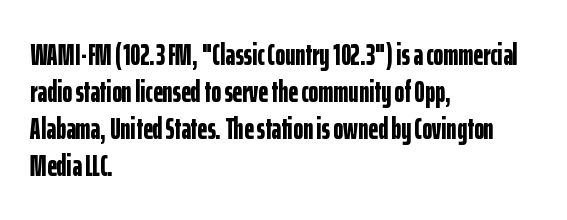
{"serif": "no", "italic": "no", "bold": "yes", "weight": "bold", "width": "condensed", "stroke_contrast": "low", "x_height": "medium", "monospaced": "no", "underline": "no", "align": "left", "line_spacing_ratio": 1.23, "letter_spacing": "normal", "letter_spacing_em": 0.0, "glyph_px": 30}
